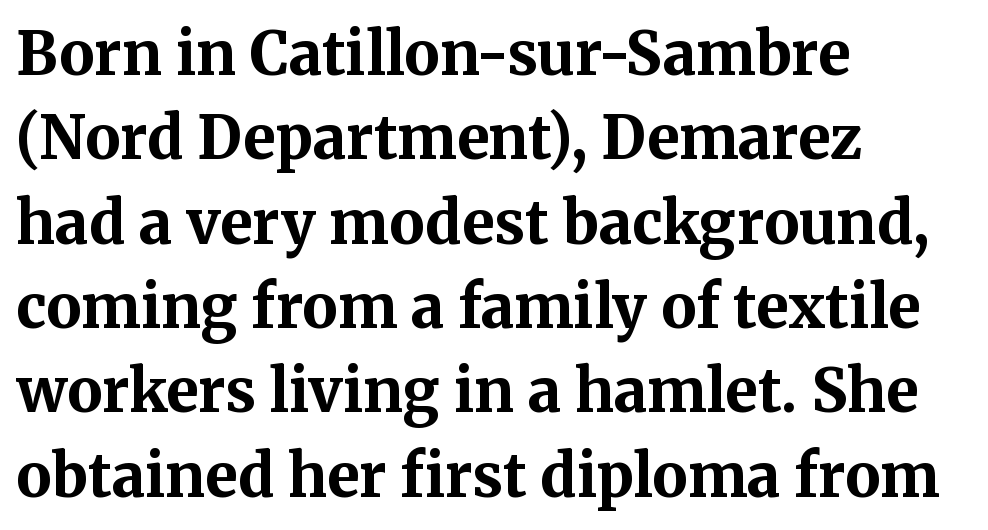
Q: Is the text bold? A: Yes.
Q: Is the text italic (slanted)? A: No, it is upright.
Q: Is the typeface a serif or a sans-serif typeface? A: Serif.
Q: Is the text underlined? A: No.
Q: How is the paragraph aligned? A: Left-aligned.
Q: Is the spacing between letters normal or unusually wide? A: Normal.
Q: Is the spacing between lines tight, normal or loose? A: Normal.
Q: Width (condensed, normal, or wide)? A: Normal.
Q: Stroke contrast? A: Medium.
Q: x-height? A: Medium.
Q: Monospaced? A: No.
